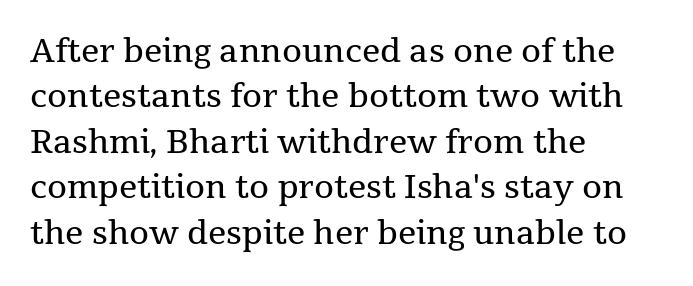
Q: Is the text bold? A: No.
Q: Is the text italic (slanted)? A: No, it is upright.
Q: Is the typeface a serif or a sans-serif typeface? A: Serif.
Q: Is the text underlined? A: No.
Q: How is the paragraph aligned? A: Left-aligned.
Q: Is the spacing between letters normal or unusually wide? A: Normal.
Q: Is the spacing between lines tight, normal or loose? A: Normal.
Q: Width (condensed, normal, or wide)? A: Normal.
Q: Stroke contrast? A: Medium.
Q: x-height? A: Medium.
Q: Monospaced? A: No.
